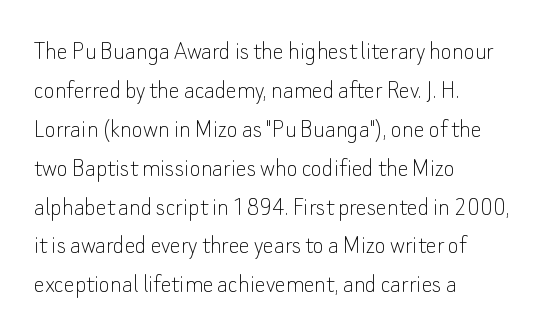
The image shows 27 px text type, upright; set left-aligned, normal line spacing (1.44x), normal letter spacing, not underlined.
